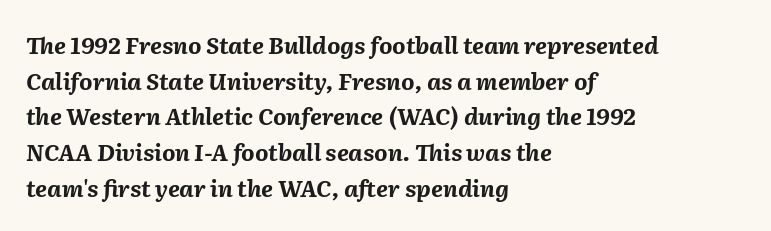
Regarding leading, the lines here are spaced in the standard way. The gaps between neighbouring characters are ordinary and unremarkable. Words float on clear page, feet unadorned. Heft: maximum for text — a bold. Looking at the ascenders, they clearly lean. The ragged edge is on the right, which tells us the setting is flush left.
